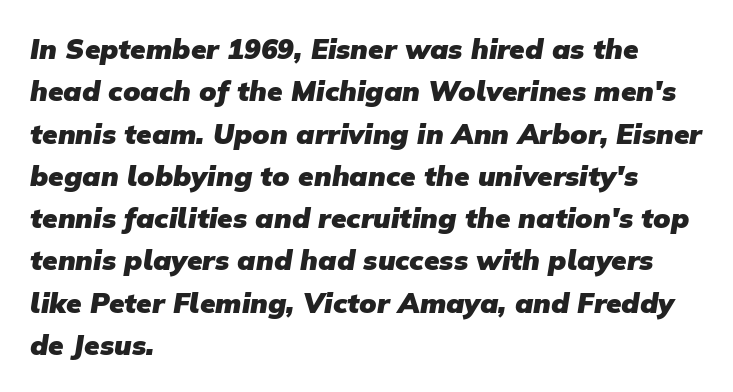
The image shows 28 px heavy sans-serif type; set left-aligned, normal line spacing (1.51x), normal letter spacing, not underlined; low stroke contrast and a medium x-height.
